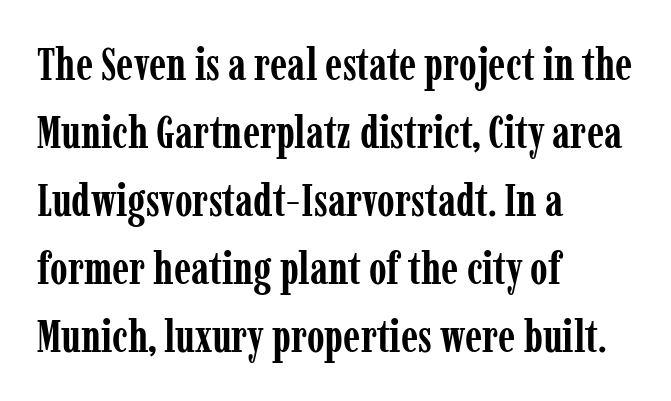
What kind of face is this? One with serifs. If you drew a ruler down the left edge, every line would touch it. This sample has the flowing, uneven cadence of proportional lettering. Successive baselines arrive at the customary interval.
